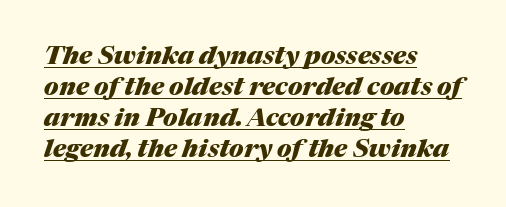
This sample uses an oblique cut, with every glyph tilted off the vertical. In terms of weight, the rendering is a true, heavy bold. The paragraph shown leans on its left margin. The glyphs are accompanied by a horizontal stroke just below them.
